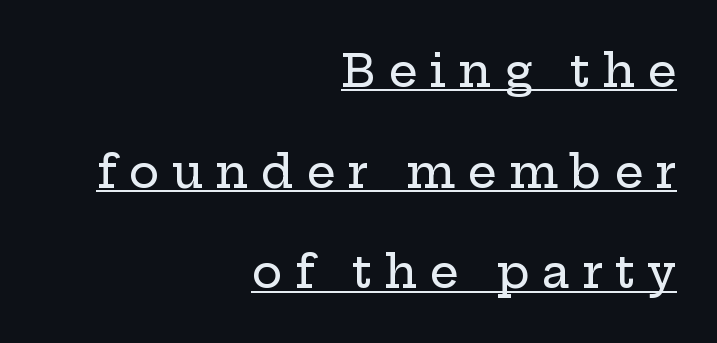
Q: Is the text italic (slanted)? A: No, it is upright.
Q: Is the typeface a serif or a sans-serif typeface? A: Serif.
Q: Is the text underlined? A: Yes.
Q: How is the paragraph aligned? A: Right-aligned.
Q: Is the spacing between letters normal or unusually wide? A: Unusually wide.
Q: Is the spacing between lines tight, normal or loose? A: Loose.
Q: Width (condensed, normal, or wide)? A: Wide.
Q: Stroke contrast? A: Low.
Q: x-height? A: Medium.
Q: Monospaced? A: No.
